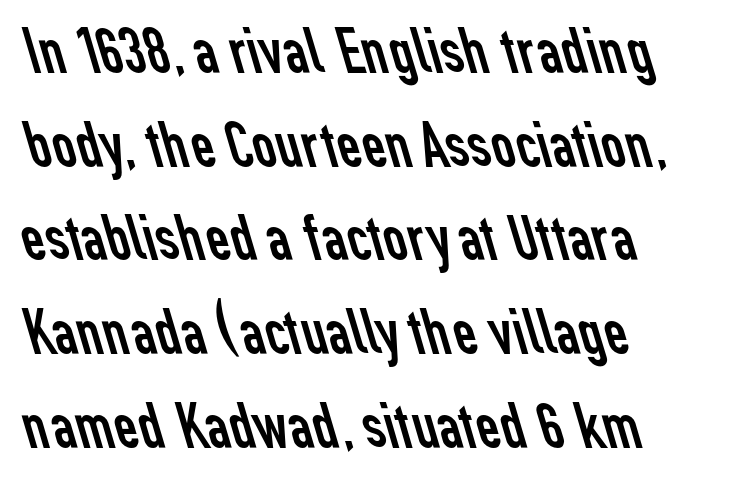
{"serif": "no", "bold": "no", "weight": "regular", "width": "normal", "stroke_contrast": "low", "x_height": "medium", "monospaced": "no", "underline": "no", "align": "left", "line_spacing": "normal", "line_spacing_ratio": 1.42, "letter_spacing": "normal", "letter_spacing_em": 0.0, "glyph_px": 66}
